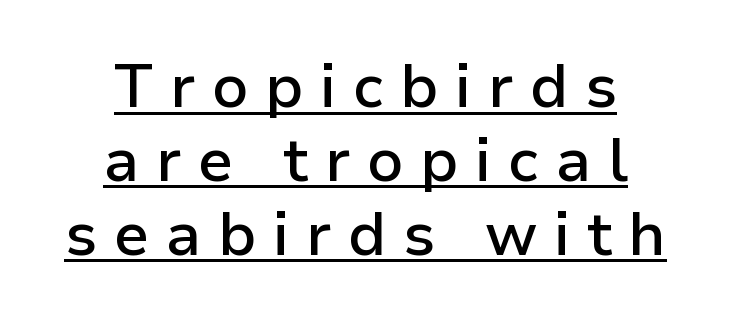
{"serif": "no", "italic": "no", "bold": "semi", "weight": "semibold", "width": "normal", "stroke_contrast": "low", "x_height": "medium", "monospaced": "no", "underline": "yes", "align": "center", "line_spacing_ratio": 1.21, "letter_spacing": "wide", "letter_spacing_em": 0.27, "glyph_px": 61}
